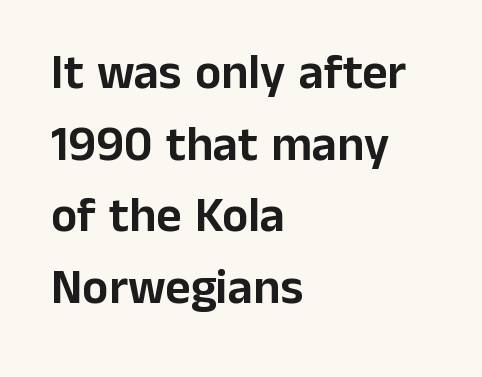
Notice how descenders clear the ascenders below comfortably — that's standard leading. The paragraph has a hard left edge and a soft right edge. Descenders hang freely into open space. A roman cut, with each character standing at attention. Caption: standard tracking, unaltered. Are there feet on the stems? There aren't — it's a sans.
